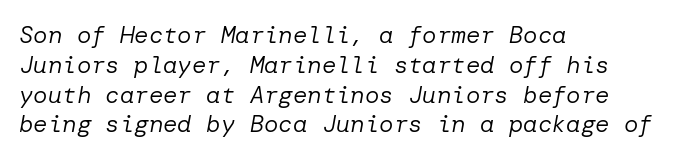
The image shows 24 px text type, italic (leaning right); set left-aligned, line spacing 1.24x, normal letter spacing, not underlined.
